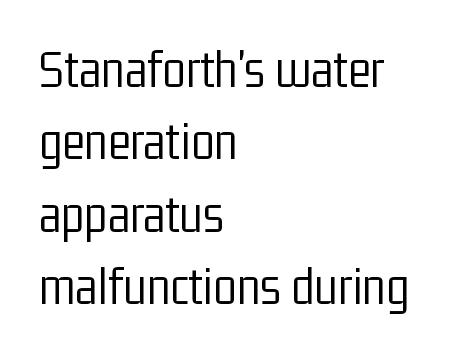
{"serif": "no", "italic": "no", "bold": "no", "weight": "light", "width": "condensed", "stroke_contrast": "low", "x_height": "medium", "monospaced": "no", "underline": "no", "align": "left", "line_spacing": "normal", "line_spacing_ratio": 1.34, "letter_spacing": "normal", "letter_spacing_em": 0.0, "glyph_px": 54}
